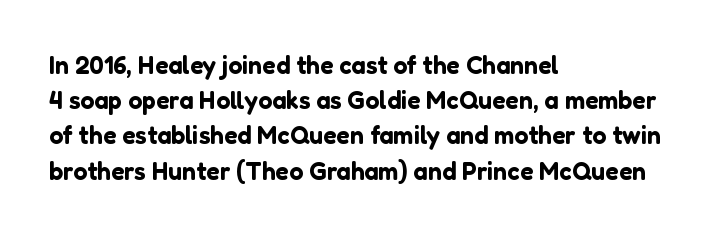
The image shows 25 px text type, upright; set left-aligned, normal line spacing (1.41x), normal letter spacing, not underlined.
